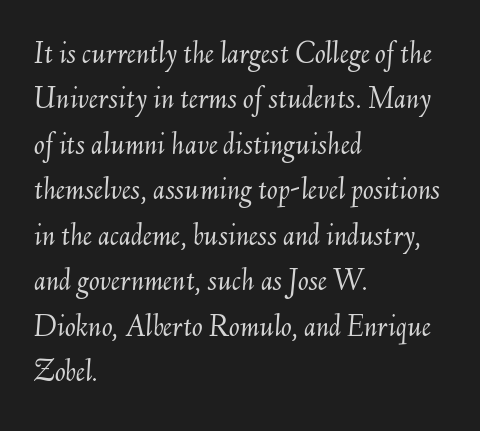
Do the characters align in a grid? No, the font is proportional. The specimen reads as italic at a glance. These glyphs show unthickened strokes, regular width or finer. Leading: standard. The words here are not underlined.
